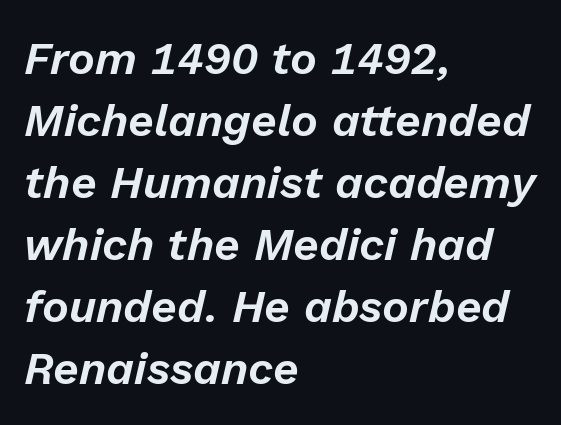
The image shows 45 px text type, italic (leaning right); set left-aligned, normal line spacing (1.38x), normal letter spacing, not underlined; low stroke contrast and a medium x-height.
